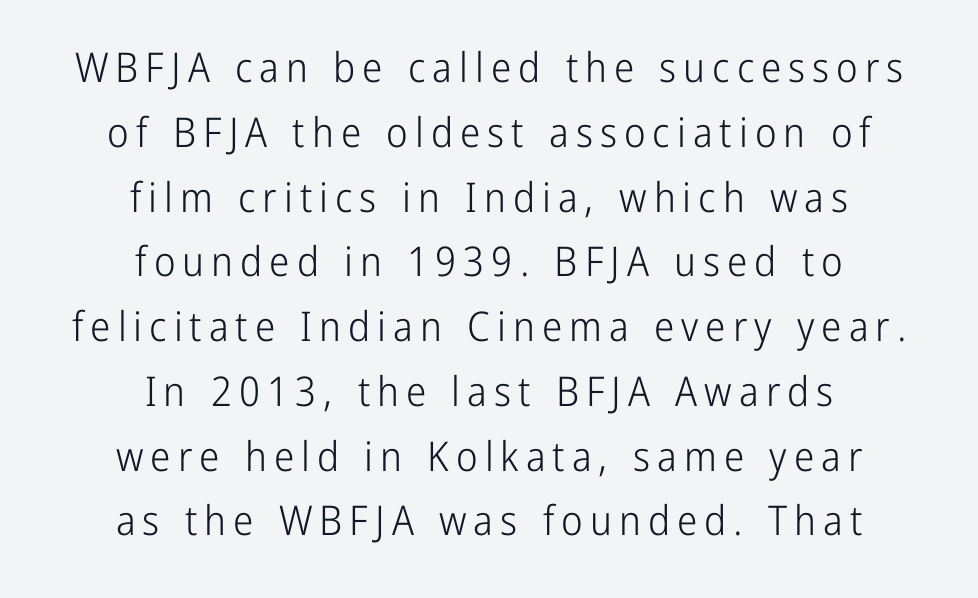
The image shows 41 px light, condensed sans-serif type, upright; set centered, normal line spacing (1.58x), not underlined; low stroke contrast and a medium x-height.
